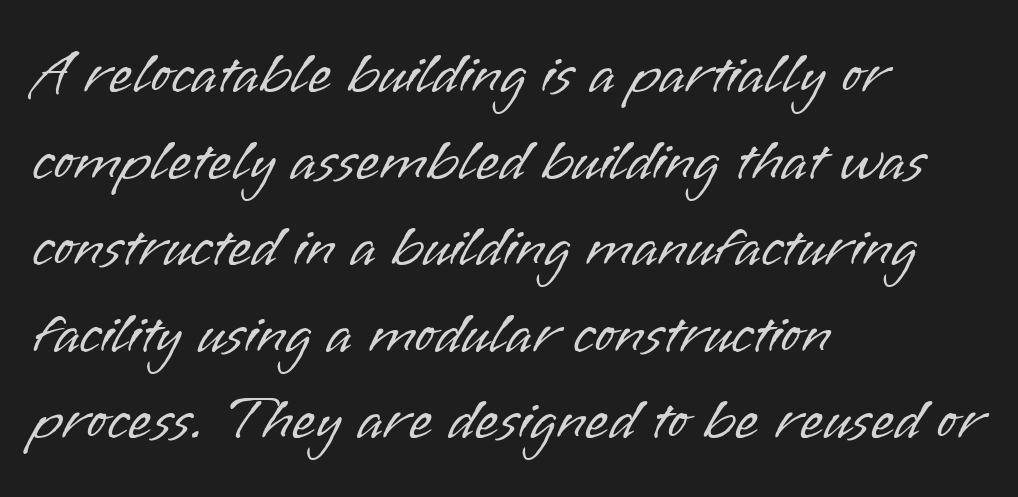
Q: Is the text bold? A: No.
Q: Is the text italic (slanted)? A: Yes.
Q: Is the typeface a serif or a sans-serif typeface? A: Sans-serif.
Q: Is the text underlined? A: No.
Q: How is the paragraph aligned? A: Left-aligned.
Q: Is the spacing between letters normal or unusually wide? A: Normal.
Q: Is the spacing between lines tight, normal or loose? A: Normal.
Q: Width (condensed, normal, or wide)? A: Normal.
Q: Stroke contrast? A: Low.
Q: x-height? A: Small.
Q: Monospaced? A: No.
